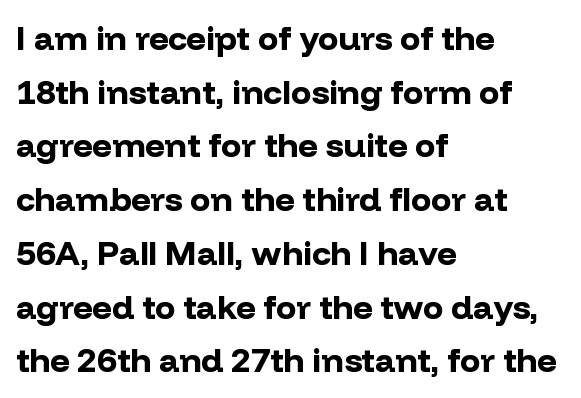
Pretty heavy lettering here — definitely bold. Is this a fixed-width face? No — the glyphs have proportional, varying widths. Does the leading feel generous? No, just average. The ragged edge is on the right, which tells us the setting is flush left. Observe the ordinary spacing: letters are neighbours, not strangers.
